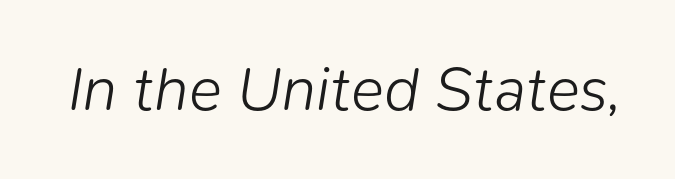
{"italic": "yes", "lean": "right", "slant_degrees": 9, "bold": "no", "weight": "light", "width": "normal", "stroke_contrast": "low", "x_height": "medium", "monospaced": "no", "underline": "no", "letter_spacing": "normal", "letter_spacing_em": 0.0, "glyph_px": 62}
